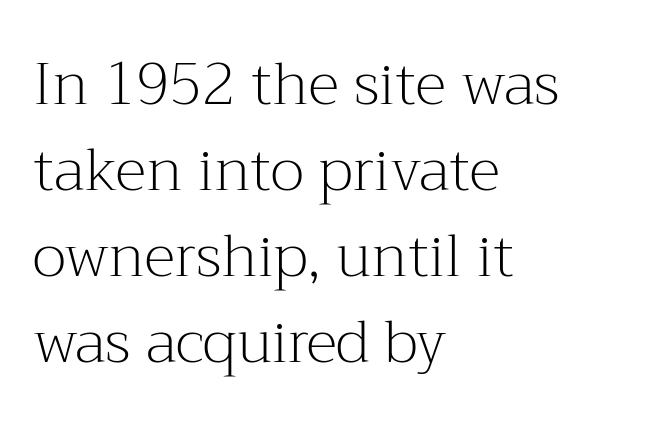
{"serif": "yes", "italic": "no", "bold": "no", "weight": "light", "width": "normal", "stroke_contrast": "medium", "x_height": "medium", "monospaced": "no", "underline": "no", "align": "left", "line_spacing": "normal", "line_spacing_ratio": 1.46, "letter_spacing": "normal", "letter_spacing_em": 0.0, "glyph_px": 59}
